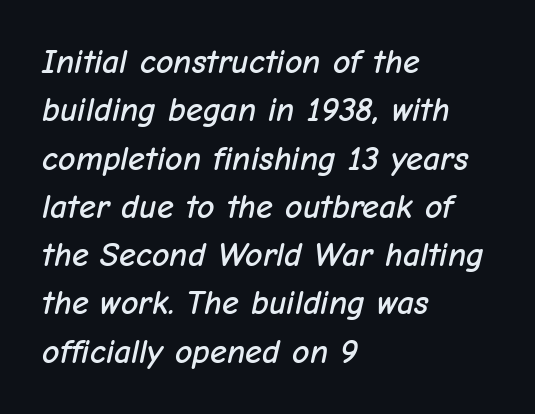
The text carries the slant typical of an italic or oblique font. This rendering uses left alignment, leaving the right contour irregular. Rule under the text: the space is simply empty. Compared with typical body copy, the letter spacing here is the same. Regarding leading, the lines here are spaced in the standard way. Think of a printed novel: that variable character pitch is what you see here.
